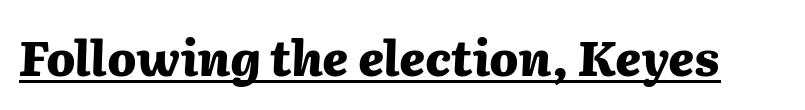
The image shows 48 px heavy type, italic (leaning right); set normal letter spacing, underlined; medium stroke contrast and a medium x-height.
